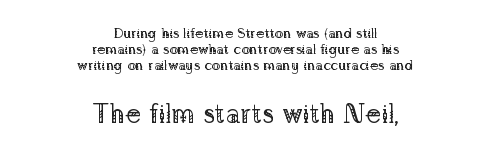
The whitespace from short lines is split evenly between both sides. A quiet, ordinary-to-light weight characterises the typeface. Honestly, the rows look squashed on top of each other. Designer's note — italics off, roman on. The passage shown begins with its smaller block and ends with its larger one.
